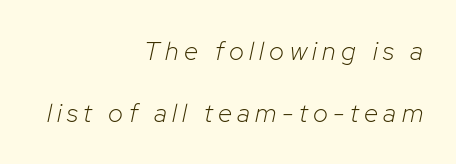
The image shows 26 px text type, italic (leaning right); set right-aligned, loose line spacing (2.4x), unusually wide letter spacing (+0.21 em), not underlined.
